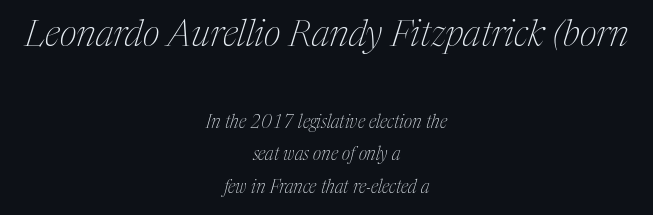
Here the designer chose a conventional face with non-uniform glyph widths. What stands out about the letter spacing? Nothing — it is the standard amount. Larger block? The one above; the one below is distinctly smaller. No heavy texture on the line: the type isn't bold.
